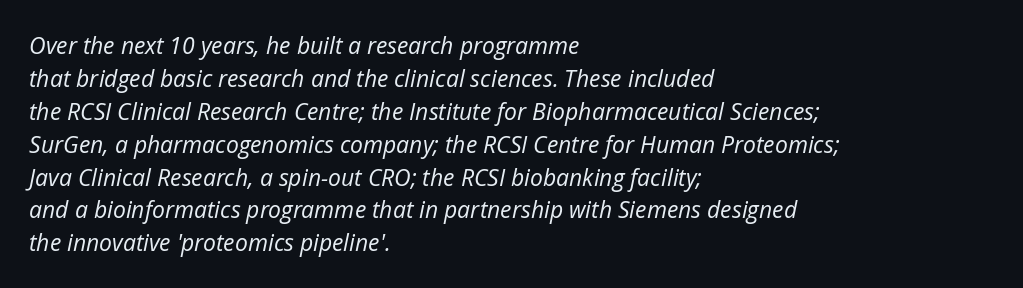
{"italic": "yes", "lean": "right", "slant_degrees": 12, "bold": "no", "underline": "no", "align": "left", "line_spacing": "normal", "line_spacing_ratio": 1.43, "letter_spacing": "normal", "letter_spacing_em": 0.0, "glyph_px": 23}
